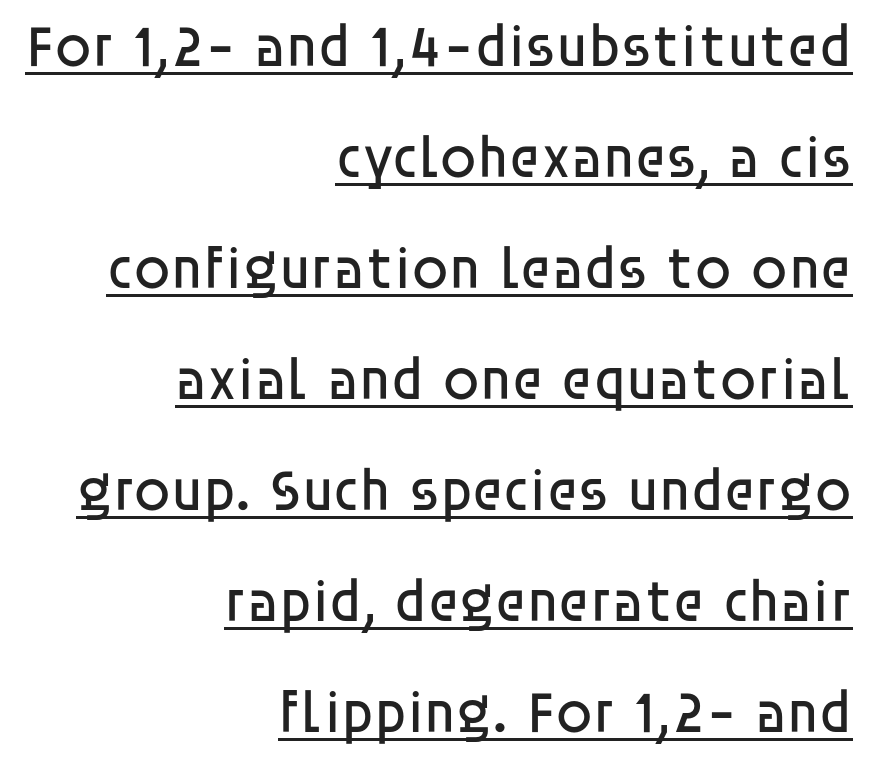
The image shows 59 px regular-weight sans-serif type, upright; set right-aligned, line spacing 1.88x, normal letter spacing, underlined; low stroke contrast and a large x-height.
